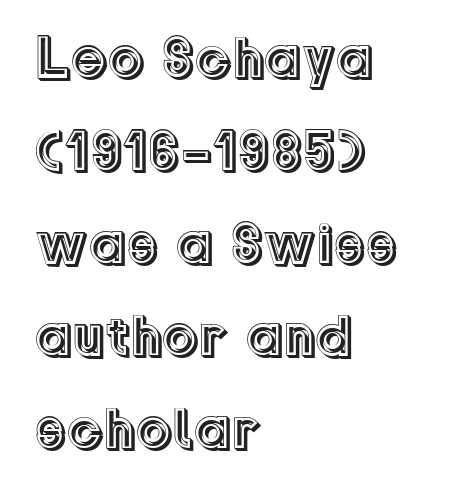
{"italic": "no", "width": "normal", "x_height": "medium", "monospaced": "no", "underline": "no", "align": "left", "line_spacing": "normal", "line_spacing_ratio": 1.6, "letter_spacing": "normal", "letter_spacing_em": 0.0, "glyph_px": 58}
